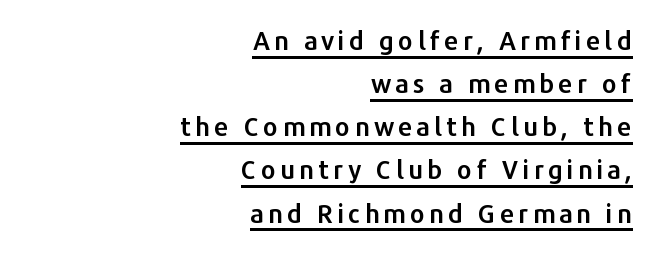
The image shows 26 px text type, upright; set right-aligned, normal line spacing (1.66x), underlined.
